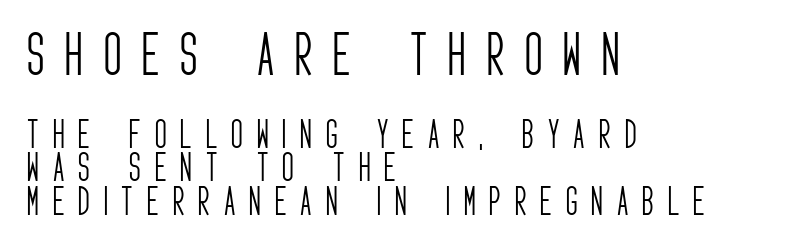
If you drew a line through each stem, it would be perfectly vertical. The font is comparable to plain body text, perhaps lighter. Size hierarchy here favors the leading block over the trailing one. The glyphs are unaccompanied by any horizontal stroke below them.
